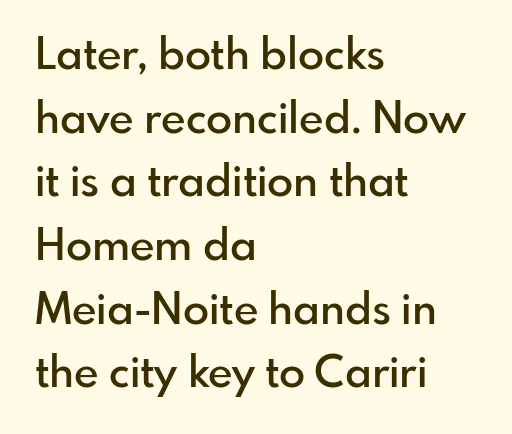
The image shows 43 px semibold sans-serif type, upright; set left-aligned, normal line spacing (1.48x), normal letter spacing, not underlined; low stroke contrast and a small x-height.
